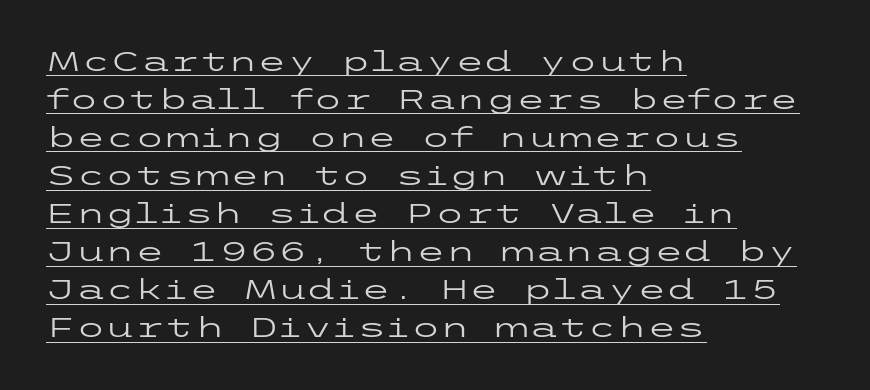
{"italic": "no", "bold": "no", "underline": "yes", "align": "left", "line_spacing": "normal", "line_spacing_ratio": 1.41, "letter_spacing": "normal", "letter_spacing_em": 0.0, "glyph_px": 27}
